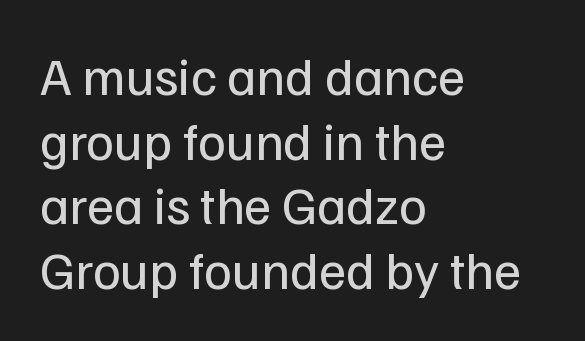
Q: Is the text bold? A: No.
Q: Is the text italic (slanted)? A: No, it is upright.
Q: Is the typeface a serif or a sans-serif typeface? A: Sans-serif.
Q: Is the text underlined? A: No.
Q: How is the paragraph aligned? A: Left-aligned.
Q: Is the spacing between letters normal or unusually wide? A: Normal.
Q: Width (condensed, normal, or wide)? A: Normal.
Q: Stroke contrast? A: Low.
Q: x-height? A: Medium.
Q: Monospaced? A: No.
